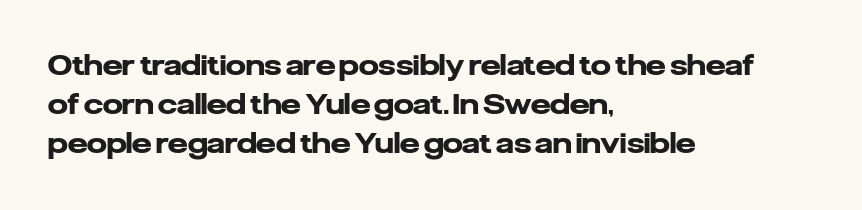
The image shows 28 px heavy sans-serif type, upright; set left-aligned, normal line spacing (1.4x), normal letter spacing, not underlined; low stroke contrast and a medium x-height.
